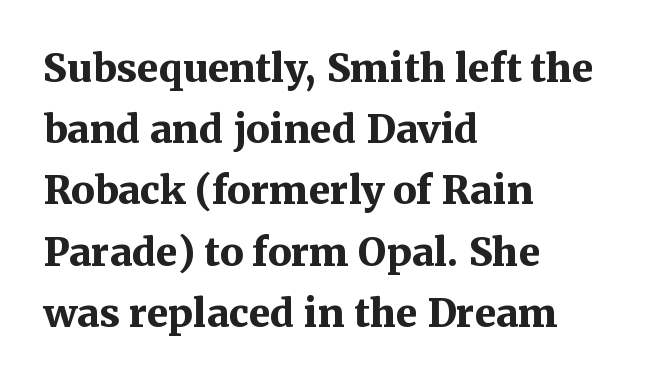
{"serif": "yes", "italic": "no", "bold": "yes", "weight": "bold", "width": "normal", "stroke_contrast": "medium", "x_height": "medium", "monospaced": "no", "underline": "no", "align": "left", "line_spacing": "normal", "line_spacing_ratio": 1.57, "letter_spacing": "normal", "letter_spacing_em": 0.0, "glyph_px": 39}
